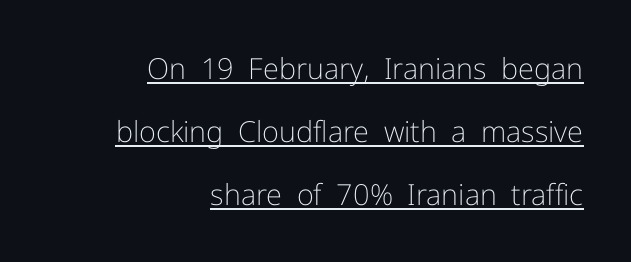
The image shows 29 px light sans-serif type, upright; set right-aligned, loose line spacing (2.17x), normal letter spacing, underlined; low stroke contrast and a medium x-height.
